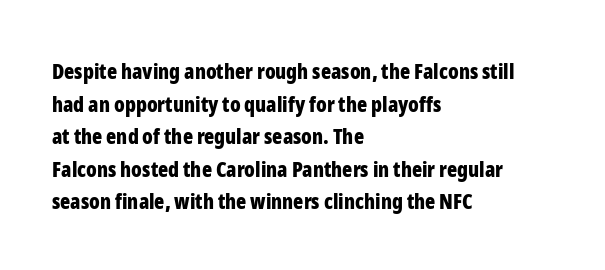
Q: Is the text bold? A: Yes.
Q: Is the text italic (slanted)? A: No, it is upright.
Q: Is the text underlined? A: No.
Q: How is the paragraph aligned? A: Left-aligned.
Q: Is the spacing between letters normal or unusually wide? A: Normal.
Q: Is the spacing between lines tight, normal or loose? A: Normal.
